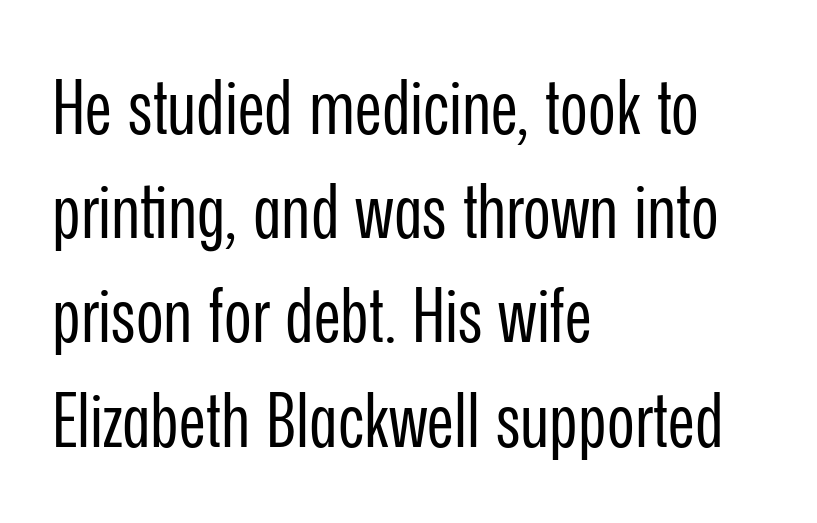
Q: Is the text bold? A: No.
Q: Is the text italic (slanted)? A: No, it is upright.
Q: Is the typeface a serif or a sans-serif typeface? A: Sans-serif.
Q: Is the text underlined? A: No.
Q: How is the paragraph aligned? A: Left-aligned.
Q: Is the spacing between letters normal or unusually wide? A: Normal.
Q: Is the spacing between lines tight, normal or loose? A: Normal.
Q: Width (condensed, normal, or wide)? A: Condensed.
Q: Stroke contrast? A: Low.
Q: x-height? A: Medium.
Q: Monospaced? A: No.
